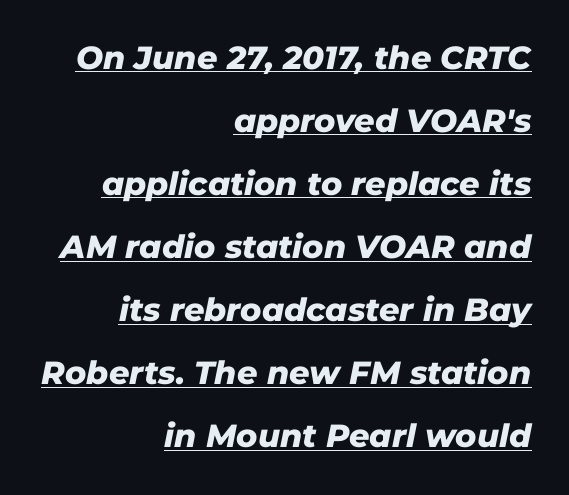
The image shows 32 px heavy type, italic (leaning right); set right-aligned, loose line spacing (1.97x), normal letter spacing, underlined; low stroke contrast and a medium x-height.
